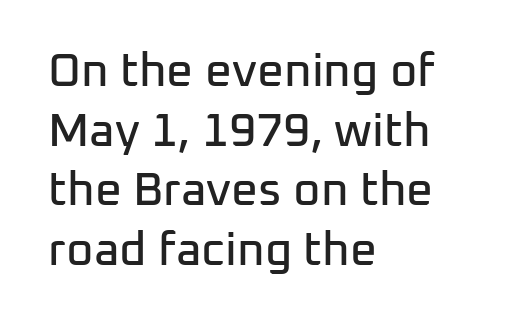
{"serif": "no", "italic": "no", "width": "normal", "stroke_contrast": "low", "x_height": "medium", "monospaced": "no", "underline": "no", "align": "left", "line_spacing": "normal", "line_spacing_ratio": 1.27, "letter_spacing": "normal", "letter_spacing_em": 0.0, "glyph_px": 47}
